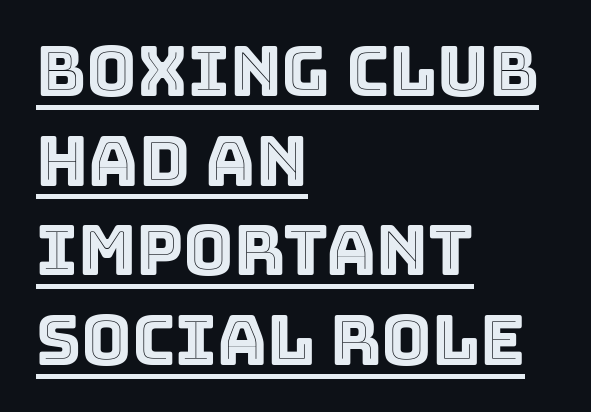
Q: Is the text italic (slanted)? A: No, it is upright.
Q: Is the text underlined? A: Yes.
Q: How is the paragraph aligned? A: Left-aligned.
Q: Is the spacing between letters normal or unusually wide? A: Normal.
Q: Is the spacing between lines tight, normal or loose? A: Normal.
Q: Width (condensed, normal, or wide)? A: Normal.
Q: x-height? A: Large.
Q: Monospaced? A: No.
